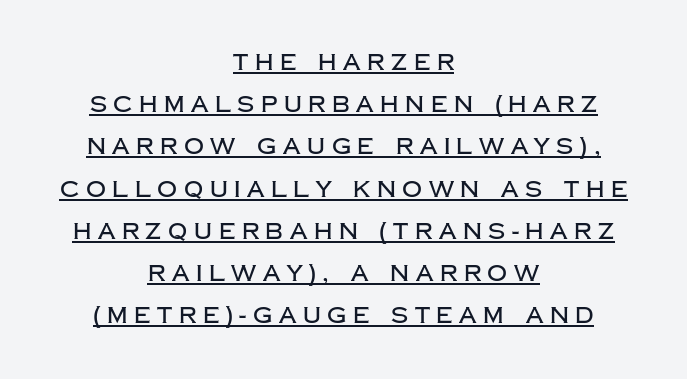
Q: Is the text italic (slanted)? A: No, it is upright.
Q: Is the text underlined? A: Yes.
Q: How is the paragraph aligned? A: Centered.
Q: Is the spacing between letters normal or unusually wide? A: Unusually wide.
Q: Is the spacing between lines tight, normal or loose? A: Loose.
